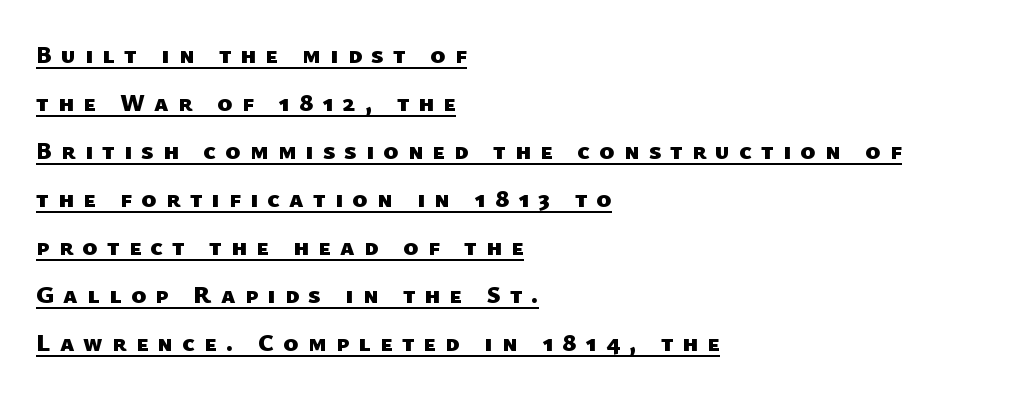
Glance below the letters and you will spot a drawn line. Each line starts at the same left margin while the right side varies. Caption: expanded tracking, letters set apart. Regarding leading, the lines here are spaced well apart. Weight check: bold — yes, fully.
